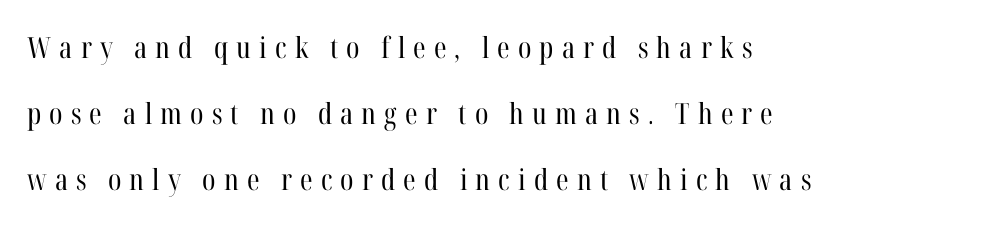
{"serif": "yes", "italic": "no", "bold": "no", "weight": "regular", "width": "condensed", "stroke_contrast": "high", "x_height": "medium", "monospaced": "no", "underline": "no", "align": "left", "line_spacing": "loose", "line_spacing_ratio": 2.28, "letter_spacing": "wide", "letter_spacing_em": 0.28, "glyph_px": 29}
